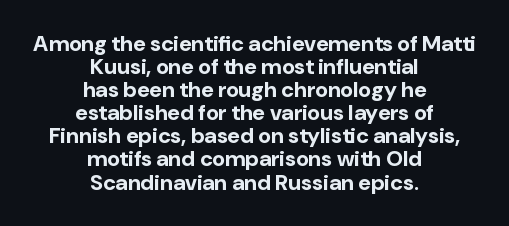
{"italic": "no", "bold": "yes", "underline": "no", "align": "center", "line_spacing": "tight", "line_spacing_ratio": 1.05, "letter_spacing": "normal", "letter_spacing_em": 0.0, "glyph_px": 22}
